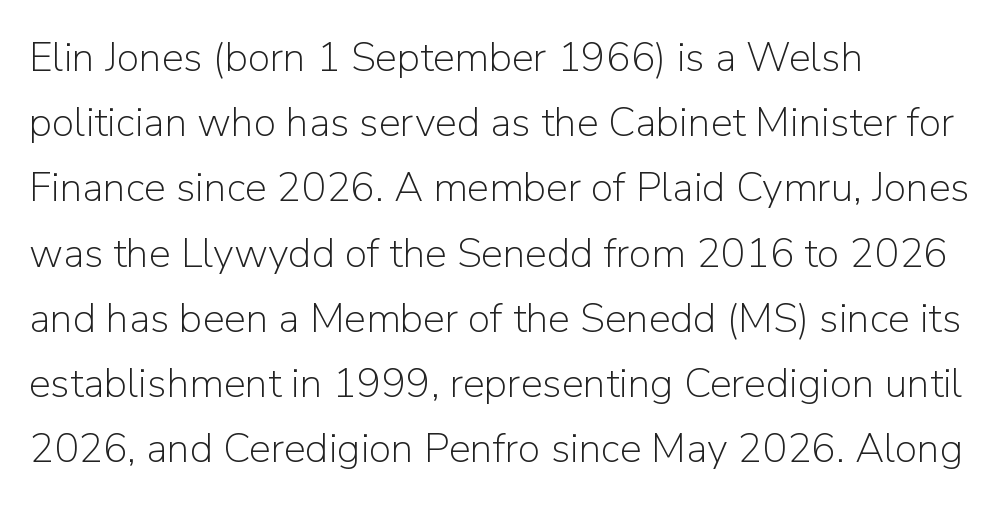
{"serif": "no", "italic": "no", "bold": "no", "weight": "light", "width": "normal", "stroke_contrast": "low", "x_height": "medium", "monospaced": "no", "underline": "no", "align": "left", "line_spacing": "normal", "line_spacing_ratio": 1.59, "letter_spacing": "normal", "letter_spacing_em": 0.0, "glyph_px": 41}
